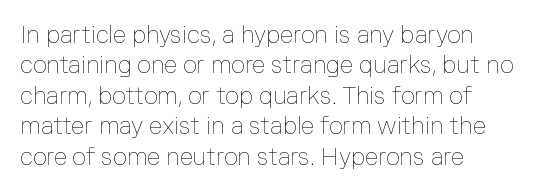
{"italic": "no", "bold": "no", "underline": "no", "align": "left", "line_spacing": "normal", "line_spacing_ratio": 1.27, "letter_spacing": "normal", "letter_spacing_em": 0.0, "glyph_px": 24}
